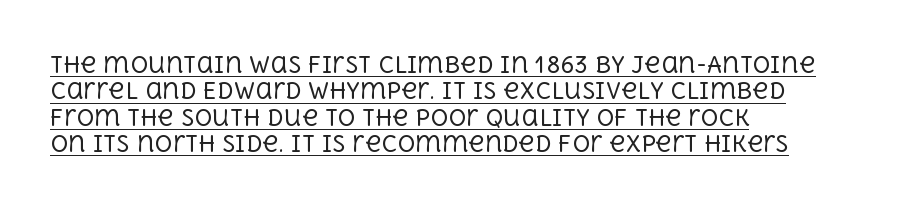
Q: Is the text bold? A: No.
Q: Is the text italic (slanted)? A: No, it is upright.
Q: Is the text underlined? A: Yes.
Q: How is the paragraph aligned? A: Left-aligned.
Q: Is the spacing between letters normal or unusually wide? A: Normal.
